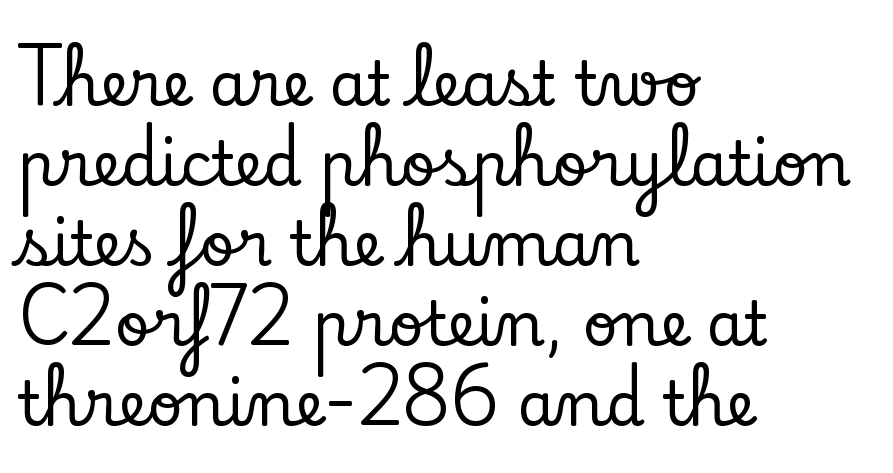
Evenly set lines give the paragraph a standard silhouette. Clear beneath every line of the passage. Upright lettering throughout. No extra tracking has been applied to these lines. These lines are rendered in a variable-pitch font.
